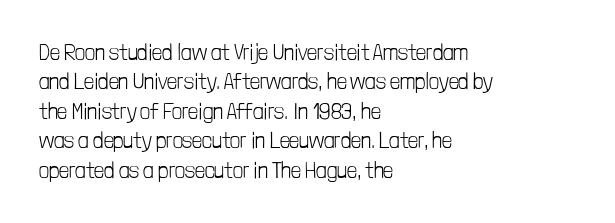
{"italic": "no", "bold": "no", "underline": "no", "align": "left", "line_spacing": "normal", "line_spacing_ratio": 1.34, "letter_spacing": "normal", "letter_spacing_em": 0.0, "glyph_px": 22}
